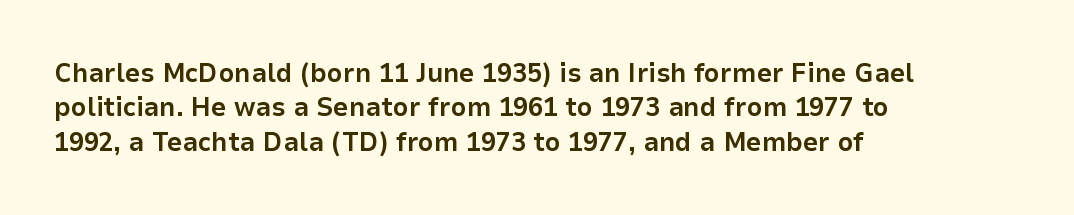
{"italic": "no", "bold": "yes", "underline": "no", "align": "left", "line_spacing": "normal", "line_spacing_ratio": 1.27, "letter_spacing": "normal", "letter_spacing_em": 0.0, "glyph_px": 27}
